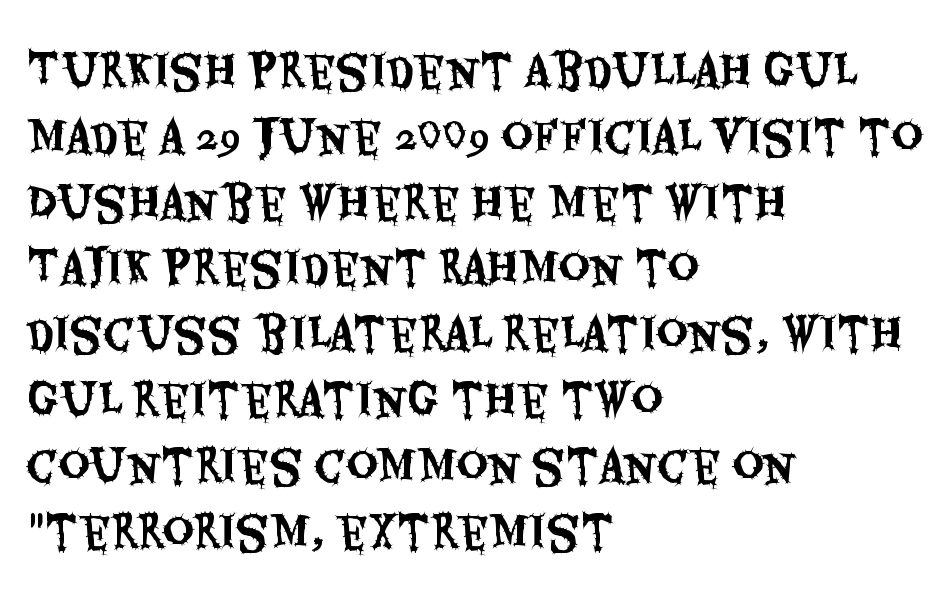
The image shows 43 px condensed sans-serif type, upright; set left-aligned, normal line spacing (1.53x), normal letter spacing, not underlined; medium stroke contrast and a large x-height.
